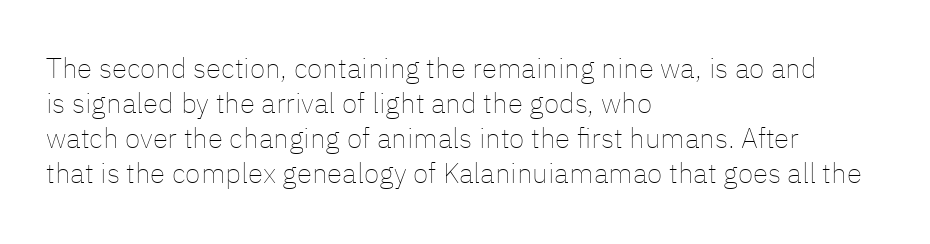
The image shows 28 px thin type, upright; set left-aligned, normal line spacing (1.25x), normal letter spacing, not underlined; low stroke contrast and a medium x-height.
